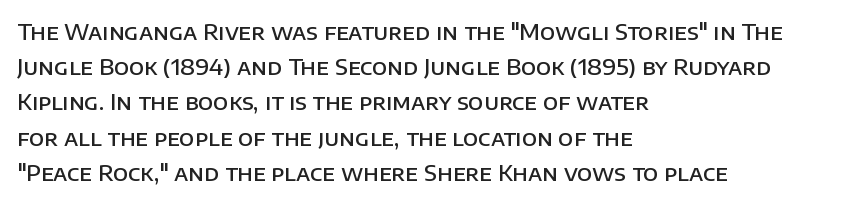
The image shows 22 px text type, upright; set left-aligned, normal line spacing (1.6x), normal letter spacing, not underlined.
